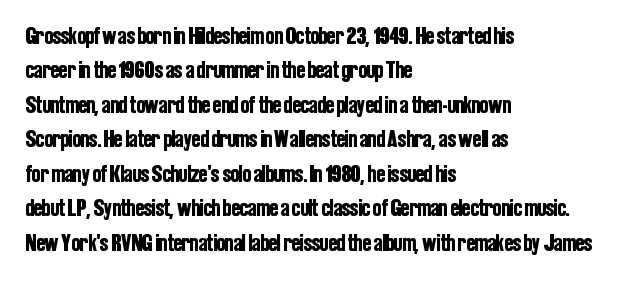
The image shows 25 px text type, upright; set left-aligned, normal line spacing (1.38x), normal letter spacing, not underlined.
